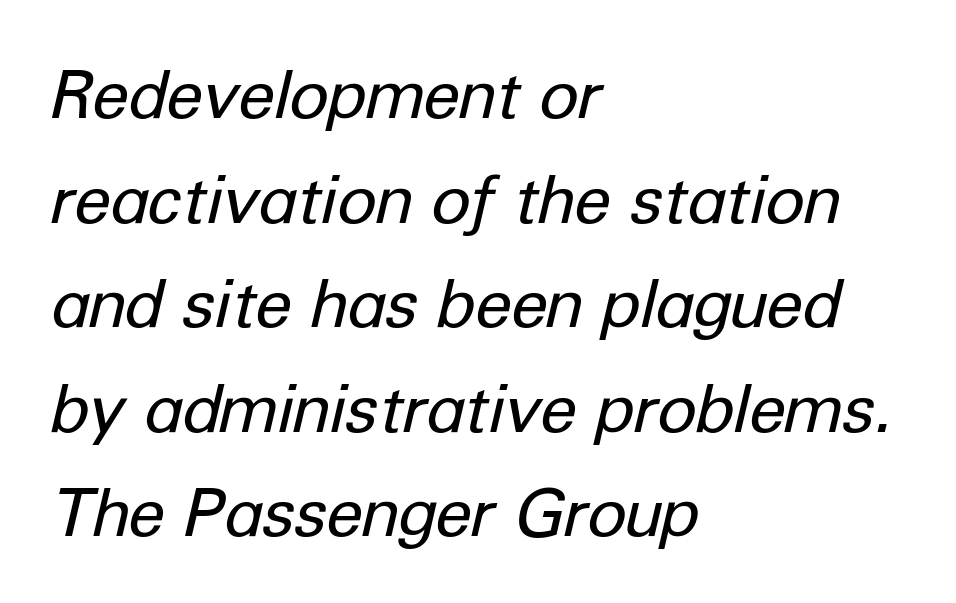
Q: Is the text bold? A: No.
Q: Is the text italic (slanted)? A: Yes, it leans right by about 12 degrees.
Q: Is the text underlined? A: No.
Q: How is the paragraph aligned? A: Left-aligned.
Q: Is the spacing between letters normal or unusually wide? A: Normal.
Q: Is the spacing between lines tight, normal or loose? A: Normal.
Q: Width (condensed, normal, or wide)? A: Normal.
Q: Stroke contrast? A: Low.
Q: x-height? A: Medium.
Q: Monospaced? A: No.
